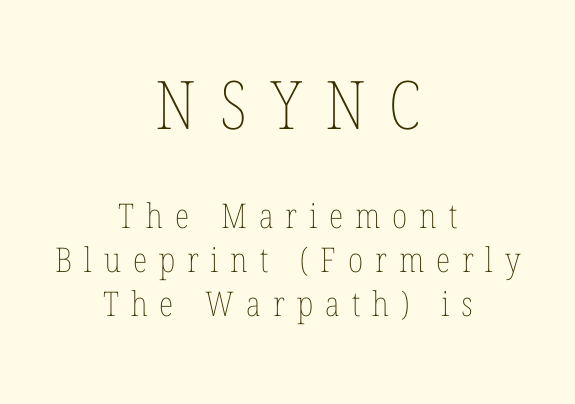
{"italic": "no", "bold": "no", "weight": "thin", "width": "condensed", "stroke_contrast": "low", "x_height": "medium", "monospaced": "no", "underline": "no", "align": "center", "line_spacing": "normal", "line_spacing_ratio": 1.29, "letter_spacing": "wide", "letter_spacing_em": 0.35, "larger_block": "first", "size_ratio": 1.97, "glyph_px": 67}
